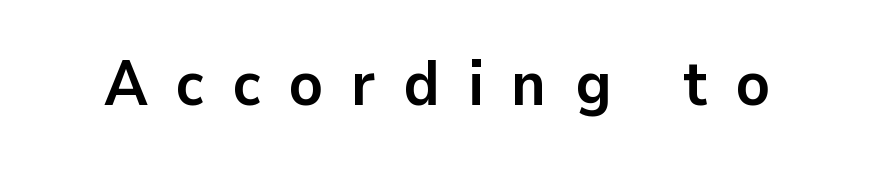
Q: Is the text bold? A: Yes.
Q: Is the text italic (slanted)? A: No, it is upright.
Q: Is the typeface a serif or a sans-serif typeface? A: Sans-serif.
Q: Is the text underlined? A: No.
Q: Is the spacing between letters normal or unusually wide? A: Unusually wide.
Q: Width (condensed, normal, or wide)? A: Normal.
Q: Stroke contrast? A: Low.
Q: x-height? A: Medium.
Q: Monospaced? A: No.
